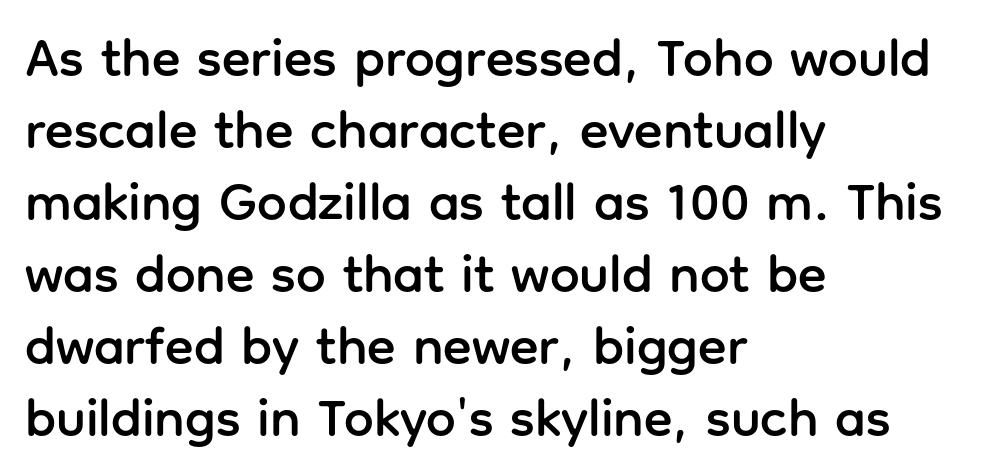
Q: Is the text italic (slanted)? A: No, it is upright.
Q: Is the typeface a serif or a sans-serif typeface? A: Sans-serif.
Q: Is the text underlined? A: No.
Q: How is the paragraph aligned? A: Left-aligned.
Q: Is the spacing between letters normal or unusually wide? A: Normal.
Q: Is the spacing between lines tight, normal or loose? A: Normal.
Q: Width (condensed, normal, or wide)? A: Normal.
Q: Stroke contrast? A: Low.
Q: x-height? A: Medium.
Q: Monospaced? A: No.
